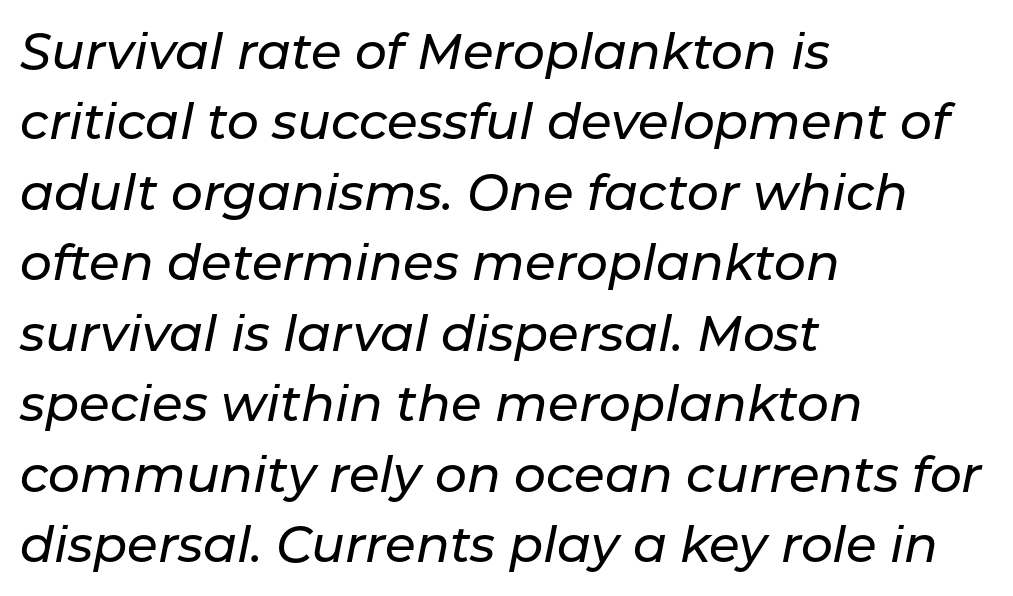
Q: Is the text italic (slanted)? A: Yes, it leans right by about 11 degrees.
Q: Is the text underlined? A: No.
Q: How is the paragraph aligned? A: Left-aligned.
Q: Is the spacing between letters normal or unusually wide? A: Normal.
Q: Is the spacing between lines tight, normal or loose? A: Normal.
Q: Width (condensed, normal, or wide)? A: Normal.
Q: Stroke contrast? A: Low.
Q: x-height? A: Medium.
Q: Monospaced? A: No.
